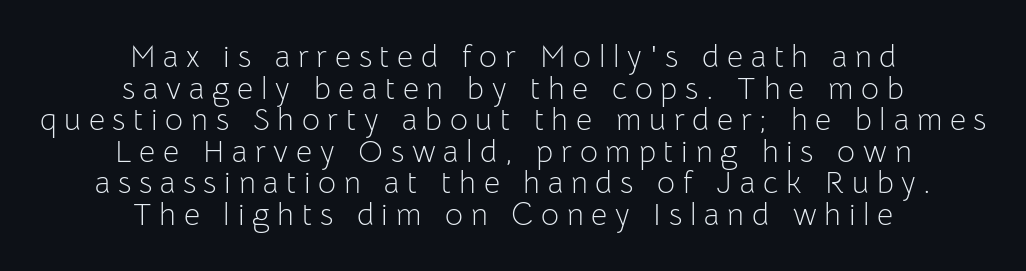
Q: Is the text bold? A: No.
Q: Is the text italic (slanted)? A: No, it is upright.
Q: Is the typeface a serif or a sans-serif typeface? A: Sans-serif.
Q: Is the text underlined? A: No.
Q: How is the paragraph aligned? A: Centered.
Q: Is the spacing between letters normal or unusually wide? A: Unusually wide.
Q: Is the spacing between lines tight, normal or loose? A: Tight.
Q: Width (condensed, normal, or wide)? A: Normal.
Q: Stroke contrast? A: Low.
Q: x-height? A: Medium.
Q: Monospaced? A: No.
